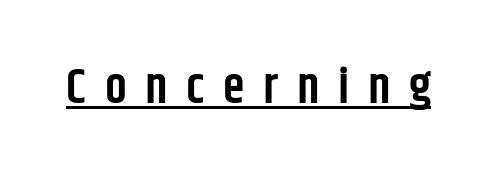
{"serif": "no", "italic": "no", "bold": "semi", "weight": "semibold", "width": "condensed", "stroke_contrast": "low", "x_height": "large", "monospaced": "no", "underline": "yes", "letter_spacing": "wide", "letter_spacing_em": 0.38, "glyph_px": 49}
